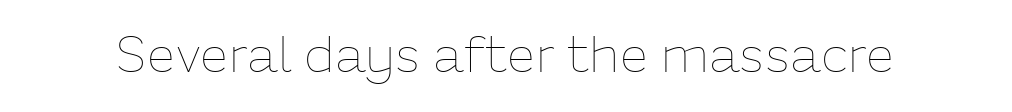
A typesetter would call this proportional, since set widths differ per character. The letters look calm and open, with moderate or lighter stems. Does the lettering tilt? It doesn't — this is upright. The words here are not underlined. The line texture is even and compact thanks to regular tracking.
